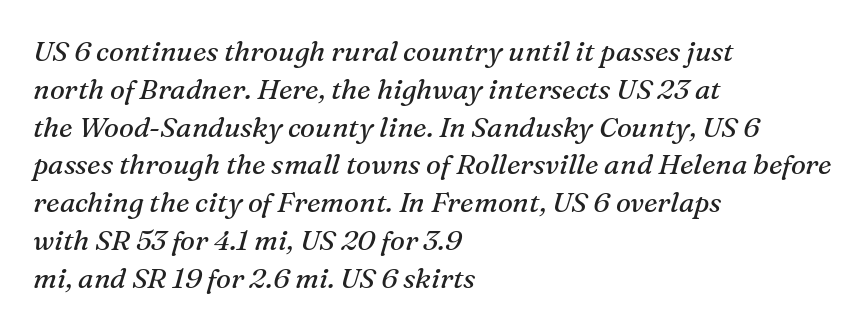
Q: Is the text bold? A: No.
Q: Is the text italic (slanted)? A: Yes, it leans right by about 16 degrees.
Q: Is the typeface a serif or a sans-serif typeface? A: Serif.
Q: Is the text underlined? A: No.
Q: How is the paragraph aligned? A: Left-aligned.
Q: Is the spacing between letters normal or unusually wide? A: Normal.
Q: Is the spacing between lines tight, normal or loose? A: Normal.
Q: Width (condensed, normal, or wide)? A: Normal.
Q: Stroke contrast? A: Medium.
Q: x-height? A: Medium.
Q: Monospaced? A: No.
